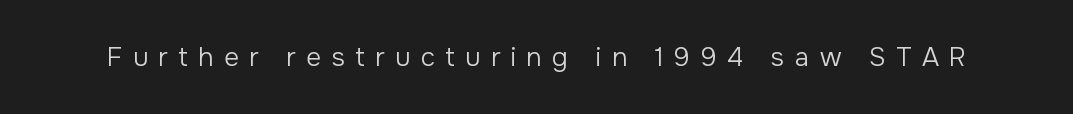
Quick note: underline off. The font is comparable to plain body text, perhaps lighter. Tracking here is generous; glyphs stand well apart from one another. Quick note: not italic, upright.
